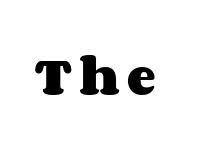
Q: Is the text bold? A: Yes.
Q: Is the text italic (slanted)? A: No, it is upright.
Q: Is the text underlined? A: No.
Q: Width (condensed, normal, or wide)? A: Wide.
Q: Stroke contrast? A: Medium.
Q: x-height? A: Large.
Q: Monospaced? A: No.
